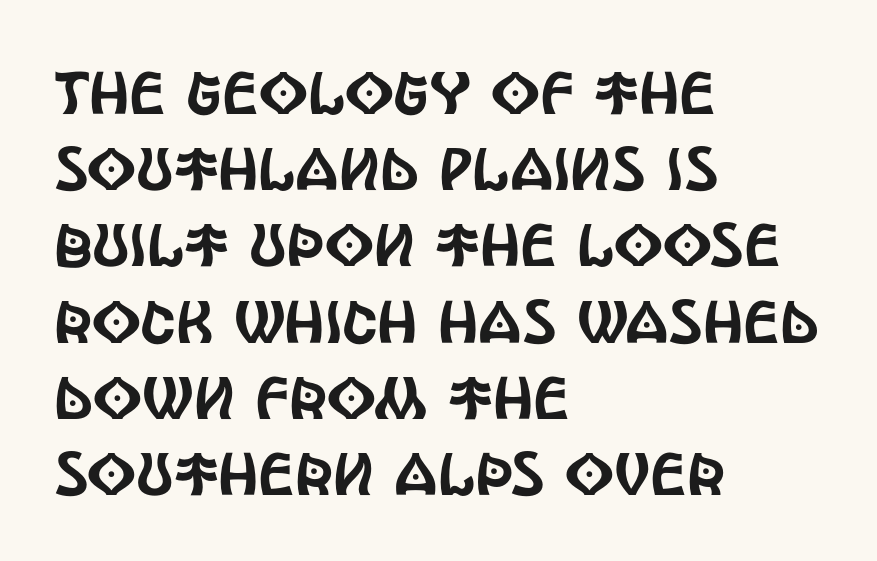
{"serif": "no", "italic": "no", "width": "condensed", "x_height": "large", "monospaced": "no", "underline": "no", "align": "left", "line_spacing": "normal", "line_spacing_ratio": 1.27, "letter_spacing": "normal", "letter_spacing_em": 0.0, "glyph_px": 60}
